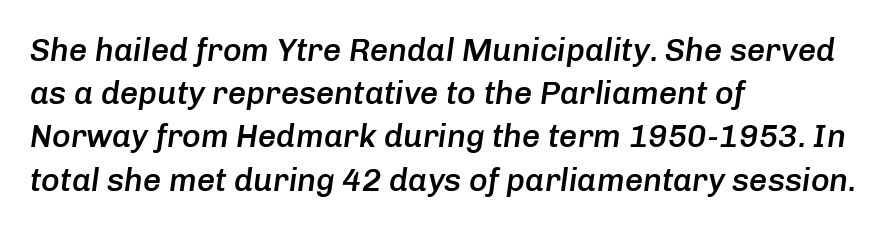
{"italic": "yes", "lean": "right", "slant_degrees": 8, "bold": "semi", "weight": "semibold", "width": "normal", "stroke_contrast": "low", "x_height": "medium", "monospaced": "no", "underline": "no", "align": "left", "line_spacing": "normal", "line_spacing_ratio": 1.35, "letter_spacing": "normal", "letter_spacing_em": 0.0, "glyph_px": 32}
